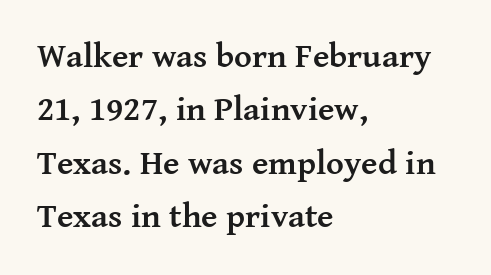
Q: Is the text bold? A: Yes.
Q: Is the text italic (slanted)? A: No, it is upright.
Q: Is the typeface a serif or a sans-serif typeface? A: Serif.
Q: Is the text underlined? A: No.
Q: How is the paragraph aligned? A: Left-aligned.
Q: Is the spacing between letters normal or unusually wide? A: Normal.
Q: Is the spacing between lines tight, normal or loose? A: Normal.
Q: Width (condensed, normal, or wide)? A: Normal.
Q: Stroke contrast? A: Medium.
Q: x-height? A: Medium.
Q: Monospaced? A: No.
